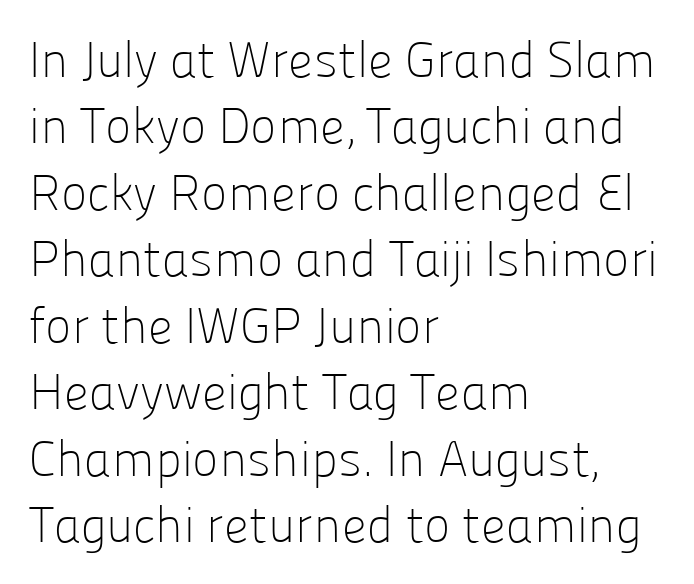
{"serif": "no", "italic": "no", "bold": "no", "weight": "light", "width": "normal", "stroke_contrast": "low", "x_height": "medium", "monospaced": "no", "underline": "no", "align": "left", "line_spacing": "normal", "line_spacing_ratio": 1.33, "letter_spacing": "normal", "letter_spacing_em": 0.0, "glyph_px": 50}
